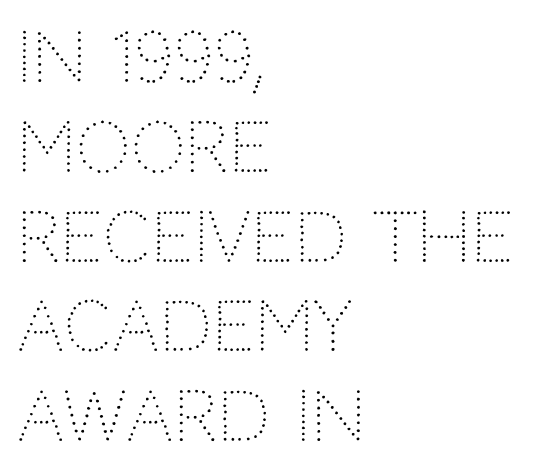
{"serif": "no", "italic": "no", "bold": "no", "weight": "light", "width": "normal", "stroke_contrast": "low", "x_height": "large", "monospaced": "no", "underline": "no", "align": "left", "line_spacing": "normal", "line_spacing_ratio": 1.32, "letter_spacing": "normal", "letter_spacing_em": 0.0, "glyph_px": 68}
